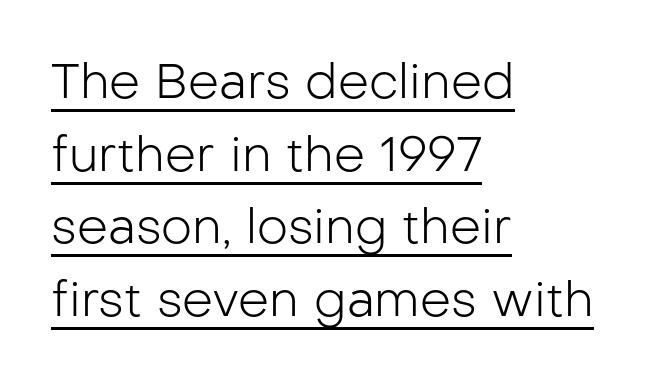
Q: Is the text bold? A: No.
Q: Is the text italic (slanted)? A: No, it is upright.
Q: Is the typeface a serif or a sans-serif typeface? A: Sans-serif.
Q: Is the text underlined? A: Yes.
Q: How is the paragraph aligned? A: Left-aligned.
Q: Is the spacing between letters normal or unusually wide? A: Normal.
Q: Is the spacing between lines tight, normal or loose? A: Normal.
Q: Width (condensed, normal, or wide)? A: Normal.
Q: Stroke contrast? A: Low.
Q: x-height? A: Medium.
Q: Monospaced? A: No.
